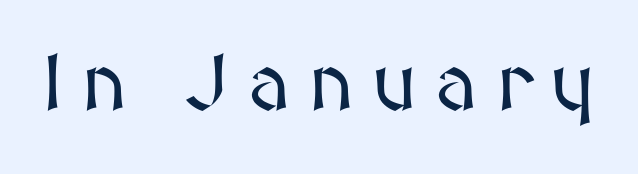
{"italic": "no", "width": "normal", "stroke_contrast": "medium", "x_height": "medium", "monospaced": "no", "underline": "no", "letter_spacing": "wide", "letter_spacing_em": 0.23, "glyph_px": 79}
